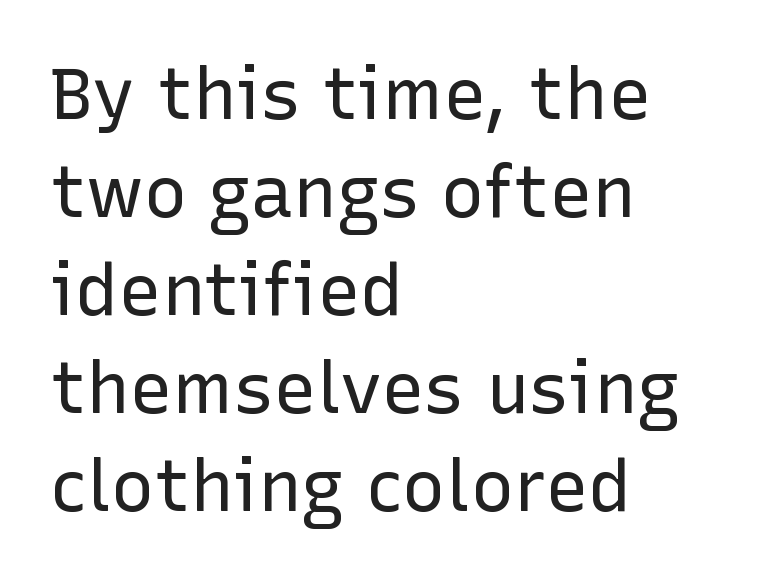
{"serif": "no", "italic": "no", "bold": "no", "weight": "regular", "width": "normal", "stroke_contrast": "low", "x_height": "medium", "monospaced": "no", "underline": "no", "align": "left", "line_spacing": "normal", "line_spacing_ratio": 1.36, "letter_spacing": "normal", "letter_spacing_em": 0.0, "glyph_px": 72}
